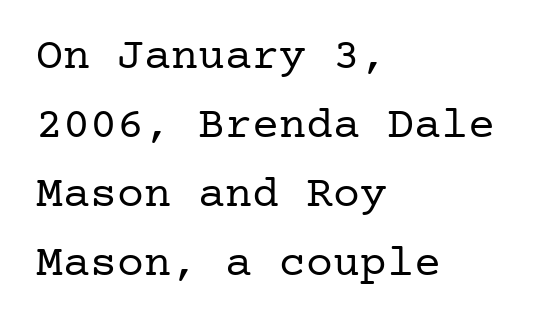
Q: Is the text bold? A: No.
Q: Is the text italic (slanted)? A: No, it is upright.
Q: Is the typeface a serif or a sans-serif typeface? A: Serif.
Q: Is the text underlined? A: No.
Q: How is the paragraph aligned? A: Left-aligned.
Q: Is the spacing between letters normal or unusually wide? A: Normal.
Q: Is the spacing between lines tight, normal or loose? A: Normal.
Q: Width (condensed, normal, or wide)? A: Normal.
Q: Stroke contrast? A: Low.
Q: x-height? A: Medium.
